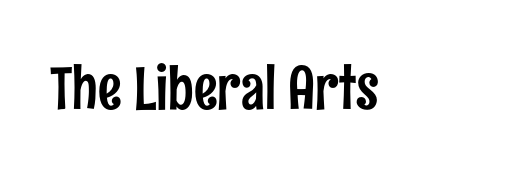
The image shows 59 px condensed sans-serif type, upright; set normal letter spacing, not underlined; low stroke contrast and a medium x-height.
